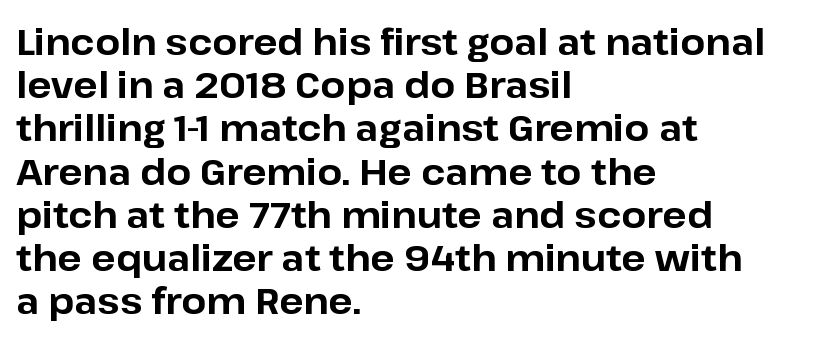
A sans-serif font was chosen for this passage. On the weight axis this lands at bold, roughly 700. Left-aligned paragraph, ragged on the right. Nope, not italic — everything's standing straight.
